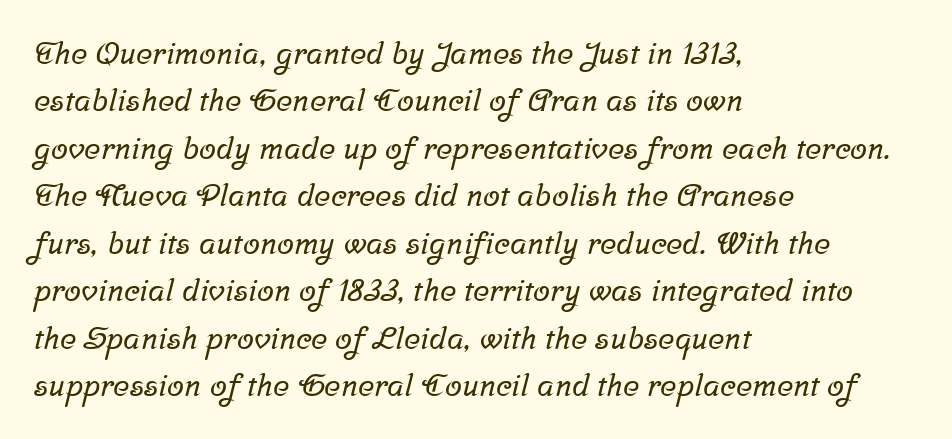
{"width": "normal", "stroke_contrast": "low", "x_height": "medium", "monospaced": "no", "underline": "no", "align": "left", "line_spacing": "normal", "line_spacing_ratio": 1.53, "letter_spacing": "normal", "letter_spacing_em": 0.0, "glyph_px": 31}
